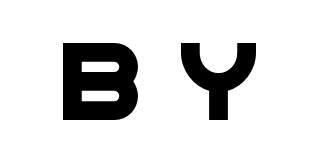
{"serif": "no", "width": "wide", "stroke_contrast": "low", "x_height": "large", "monospaced": "no", "underline": "no", "letter_spacing": "wide", "letter_spacing_em": 0.48, "glyph_px": 75}
